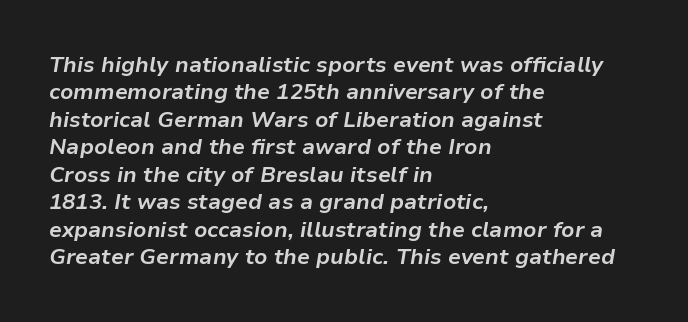
{"italic": "yes", "lean": "right", "slant_degrees": 9, "bold": "yes", "underline": "no", "align": "left", "line_spacing": "normal", "line_spacing_ratio": 1.25, "letter_spacing": "normal", "letter_spacing_em": 0.0, "glyph_px": 22}
